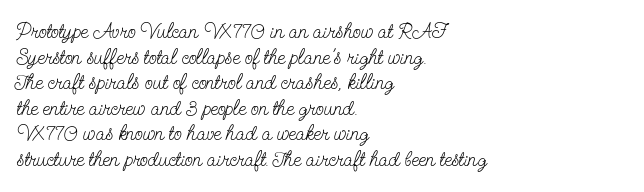
The image shows 21 px text type; set left-aligned, line spacing 1.22x, normal letter spacing, not underlined.
